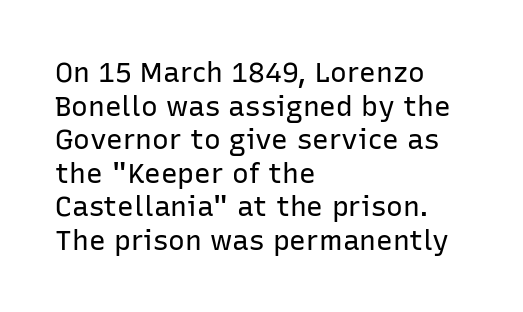
{"serif": "no", "italic": "no", "bold": "no", "weight": "regular", "width": "normal", "stroke_contrast": "low", "x_height": "medium", "monospaced": "no", "underline": "no", "align": "left", "line_spacing_ratio": 1.2, "letter_spacing": "normal", "letter_spacing_em": 0.0, "glyph_px": 28}
